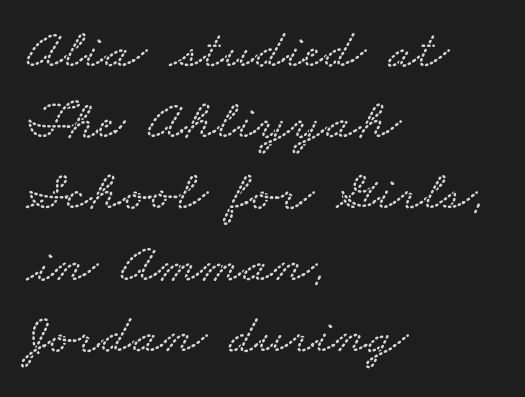
Q: Is the text underlined? A: No.
Q: How is the paragraph aligned? A: Left-aligned.
Q: Is the spacing between letters normal or unusually wide? A: Normal.
Q: Is the spacing between lines tight, normal or loose? A: Normal.
Q: Width (condensed, normal, or wide)? A: Wide.
Q: Stroke contrast? A: Low.
Q: x-height? A: Small.
Q: Monospaced? A: No.
